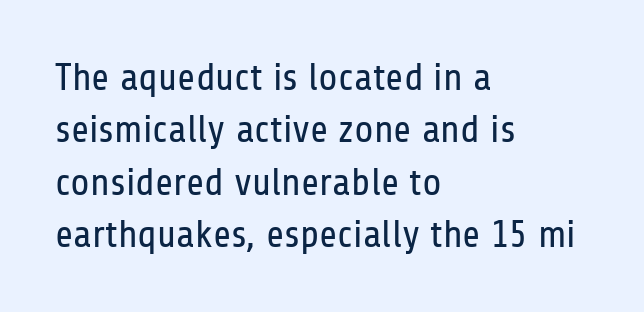
{"serif": "no", "italic": "no", "bold": "no", "weight": "regular", "width": "condensed", "stroke_contrast": "low", "x_height": "medium", "monospaced": "no", "underline": "no", "align": "left", "line_spacing": "normal", "line_spacing_ratio": 1.34, "letter_spacing": "normal", "letter_spacing_em": 0.0, "glyph_px": 39}
